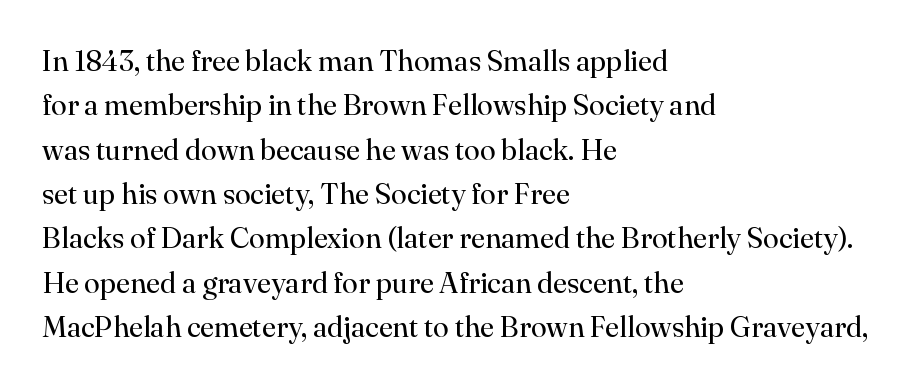
Q: Is the text bold? A: No.
Q: Is the text italic (slanted)? A: No, it is upright.
Q: Is the typeface a serif or a sans-serif typeface? A: Serif.
Q: Is the text underlined? A: No.
Q: How is the paragraph aligned? A: Left-aligned.
Q: Is the spacing between letters normal or unusually wide? A: Normal.
Q: Is the spacing between lines tight, normal or loose? A: Normal.
Q: Width (condensed, normal, or wide)? A: Normal.
Q: Stroke contrast? A: High.
Q: x-height? A: Small.
Q: Monospaced? A: No.
